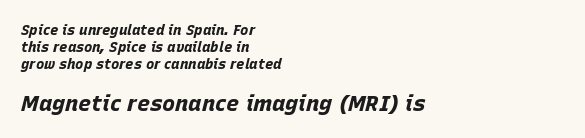
The specimen omits any rule beneath the text block's lines. The following chunk of copy outweighs the initial chunk in type size. The whole block is typeset with a tilt. Strong, thick strokes mark this as bold type. Tracking value appears to be zero — textbook default spacing.
